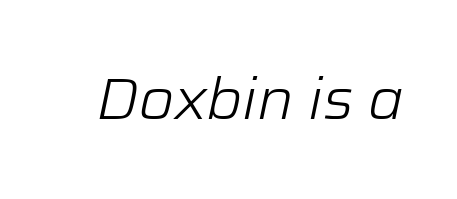
The image shows 57 px light type, italic (leaning right); set normal letter spacing, not underlined; low stroke contrast and a medium x-height.
